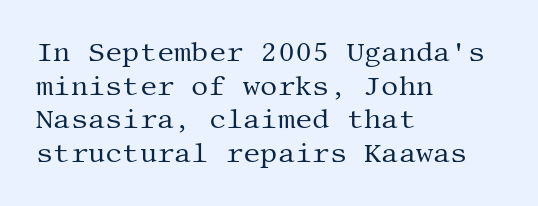
Whoever set this chose a conventional vertical rhythm. Each stroke keeps to a modest, everyday thickness or less. Is there any slant? The stems are plumb. Any mark beneath the type? The region is blank. Horizontal alignment here is leftward, the default for most running prose.
